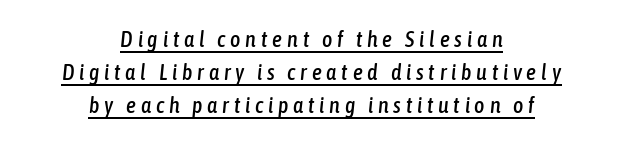
Q: Is the text italic (slanted)? A: Yes, it leans right by about 6 degrees.
Q: Is the text underlined? A: Yes.
Q: How is the paragraph aligned? A: Centered.
Q: Is the spacing between letters normal or unusually wide? A: Unusually wide.
Q: Is the spacing between lines tight, normal or loose? A: Normal.
